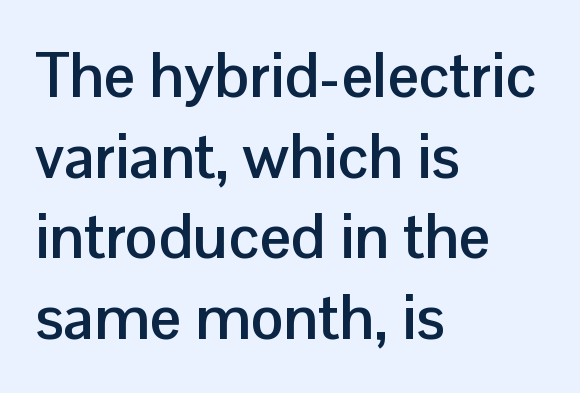
A typesetter would call this zero additional tracking. Honestly, there is no underline to notice here at all. Which margin do the lines hug? The left one — the right edge is uneven. Compared with an ordinary text face, these strokes are far heavier — a full bold.
